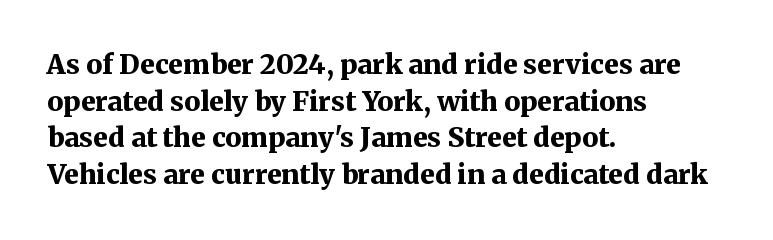
Casual observation: everything's shoved over to the left. Look at the tracking — it's just the regular setting, nothing added. The rendering uses a moderate line-height, typical for paragraphs. Decoration check: the copy has no underline. The face used here has the dense, thick strokes of a bold. The typography opts for an upright posture over an oblique one.
